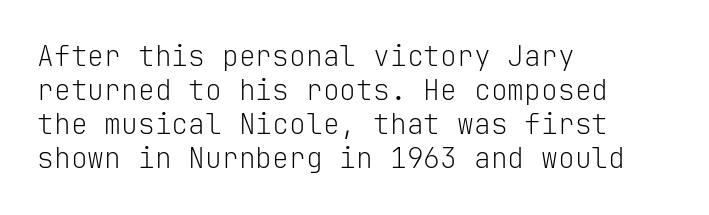
All the whitespace from short lines collects on the right. In terms of letterform style, serifs are entirely absent. The face used here is monospaced, like something from a code editor. Quick note: underline off. The typesetting does not lean heavy: it is not bold. The typography opts for an upright posture over an oblique one.
